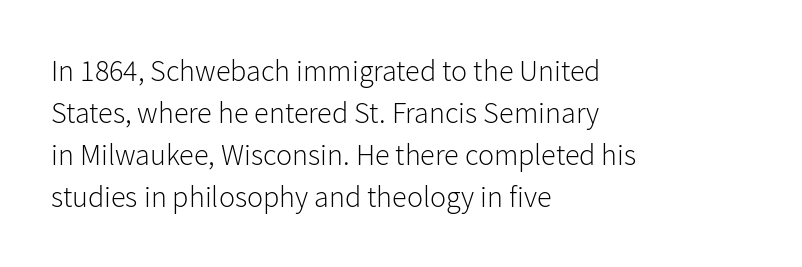
The rendering anchors every line to the left-hand side. The font sits on the lighter half of the weight spectrum, regular included. To sum up the face: it is a sans, with no serifs. Words appear dense and cohesive because spacing is normal. Designer's note — italics off, roman on. The rendering uses natural spacing where letterforms have individual widths.
